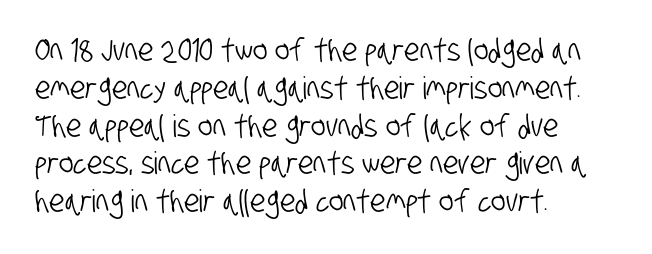
The image shows 31 px condensed sans-serif type; set left-aligned, line spacing 1.22x, normal letter spacing, not underlined; low stroke contrast and a large x-height.
